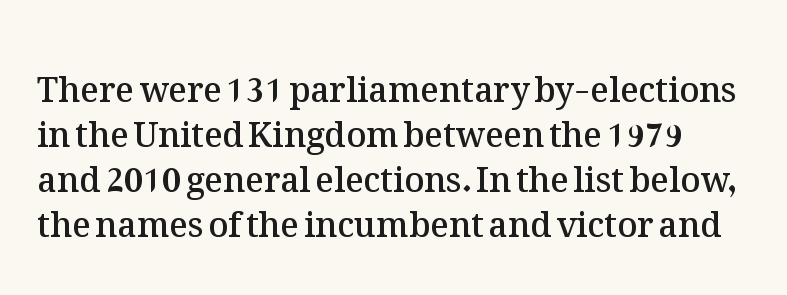
{"italic": "no", "bold": "semi", "weight": "semibold", "width": "normal", "stroke_contrast": "medium", "x_height": "medium", "monospaced": "no", "underline": "no", "line_spacing": "normal", "line_spacing_ratio": 1.32, "letter_spacing": "normal", "letter_spacing_em": 0.0, "glyph_px": 34}
